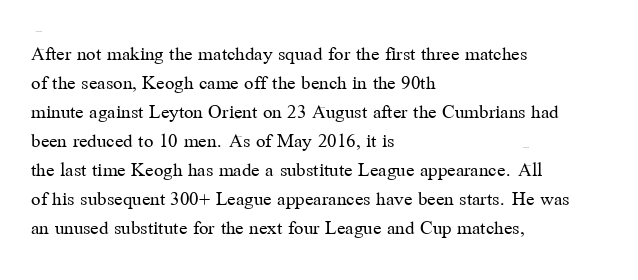
Letters rest on an invisible, unmarked baseline. Heaviness? Minimal to ordinary, like unemphasized prose. The rendering anchors every line to the left-hand side. The line-height multiplier appears to be the usual default.
